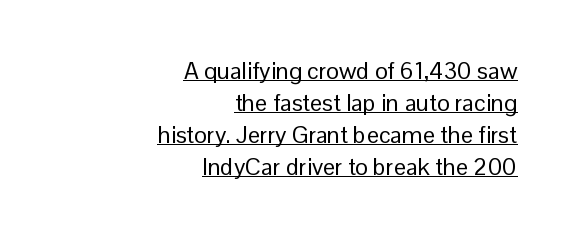
Q: Is the text bold? A: No.
Q: Is the text italic (slanted)? A: No, it is upright.
Q: Is the text underlined? A: Yes.
Q: How is the paragraph aligned? A: Right-aligned.
Q: Is the spacing between letters normal or unusually wide? A: Normal.
Q: Is the spacing between lines tight, normal or loose? A: Normal.
